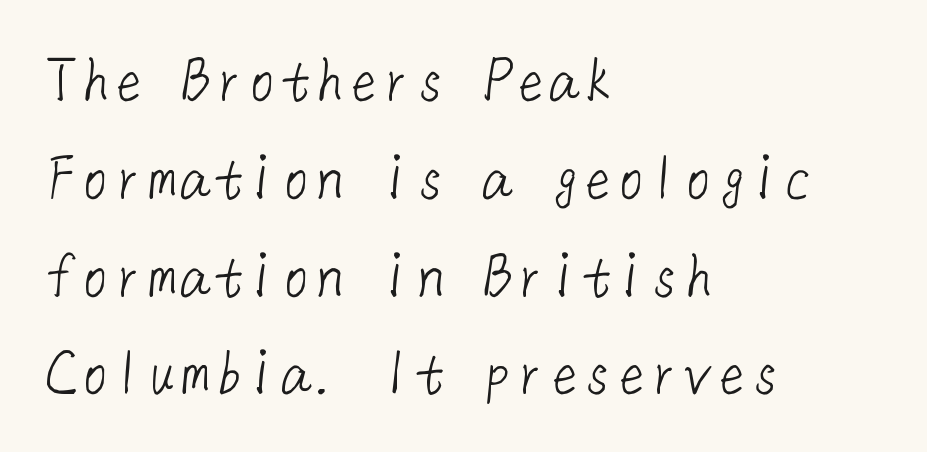
The image shows 67 px light sans-serif type; set left-aligned, normal line spacing (1.46x), normal letter spacing, not underlined; low stroke contrast and a medium x-height.
